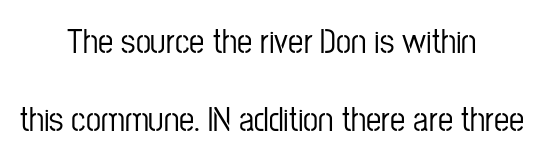
Q: Is the text italic (slanted)? A: No, it is upright.
Q: Is the typeface a serif or a sans-serif typeface? A: Sans-serif.
Q: Is the text underlined? A: No.
Q: How is the paragraph aligned? A: Centered.
Q: Is the spacing between letters normal or unusually wide? A: Normal.
Q: Is the spacing between lines tight, normal or loose? A: Loose.
Q: Width (condensed, normal, or wide)? A: Condensed.
Q: Stroke contrast? A: Low.
Q: x-height? A: Medium.
Q: Monospaced? A: No.
